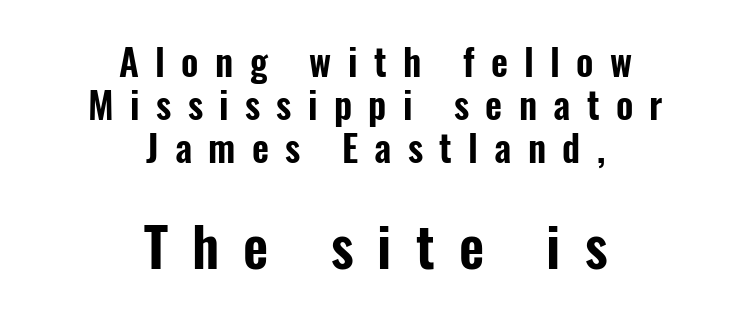
A clean baseline with only descenders dipping below it. The more generous point size was reserved for the lower chunk. Loose tracking; the words dissolve into strings of separated letters. It's the straight-up-and-down kind of type.
